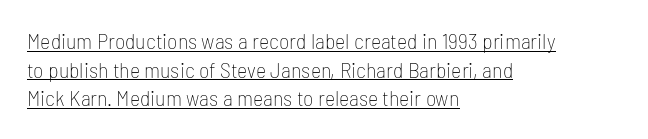
Q: Is the text bold? A: No.
Q: Is the text italic (slanted)? A: No, it is upright.
Q: Is the text underlined? A: Yes.
Q: How is the paragraph aligned? A: Left-aligned.
Q: Is the spacing between letters normal or unusually wide? A: Normal.
Q: Is the spacing between lines tight, normal or loose? A: Normal.
